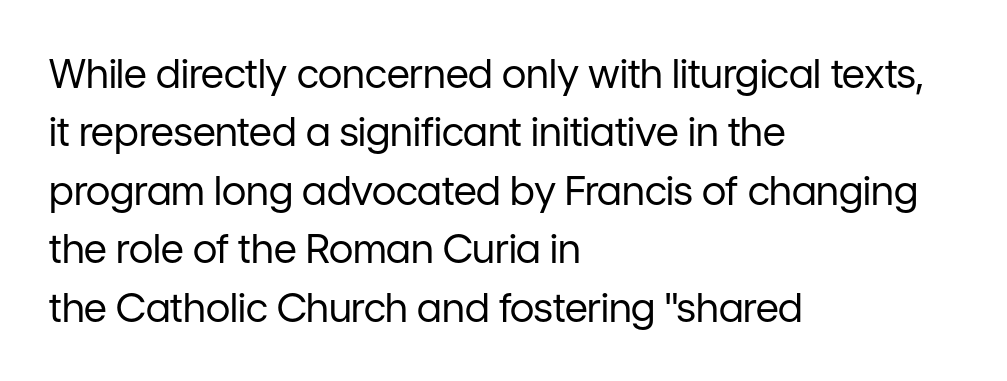
The image shows 40 px regular-weight sans-serif type, upright; set left-aligned, normal line spacing (1.46x), normal letter spacing, not underlined; low stroke contrast and a medium x-height.
